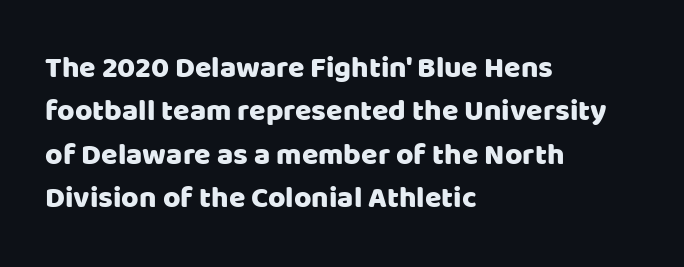
{"serif": "no", "italic": "no", "width": "normal", "stroke_contrast": "low", "x_height": "large", "monospaced": "no", "underline": "no", "align": "left", "line_spacing": "normal", "line_spacing_ratio": 1.45, "letter_spacing": "normal", "letter_spacing_em": 0.0, "glyph_px": 30}
